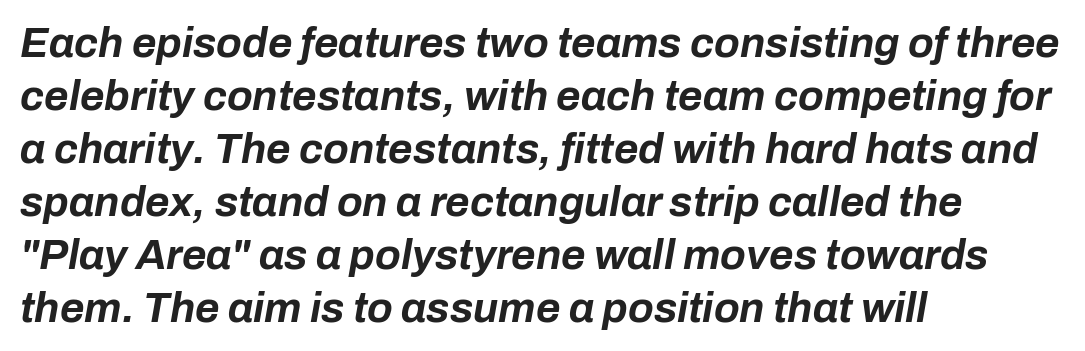
{"italic": "yes", "lean": "right", "slant_degrees": 10, "bold": "yes", "weight": "bold", "width": "normal", "stroke_contrast": "low", "x_height": "medium", "monospaced": "no", "underline": "no", "align": "left", "line_spacing": "normal", "line_spacing_ratio": 1.26, "letter_spacing": "normal", "letter_spacing_em": 0.0, "glyph_px": 42}
